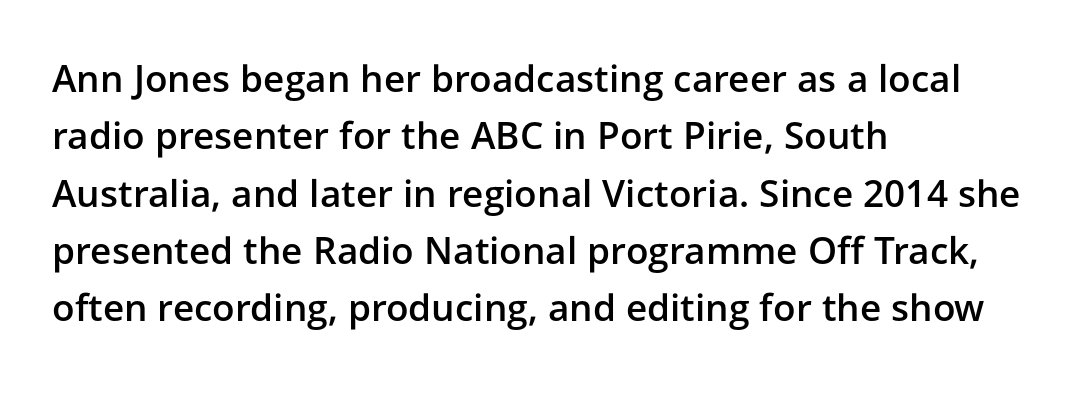
A typesetter would call this leading conventional body-copy spacing. Short note: letters normally spaced. Is this a fixed-width face? No — the glyphs have proportional, varying widths. Casual observation: everything's shoved over to the left. A typesetter would label this face a sans. The passage shown is not underscored anywhere.
